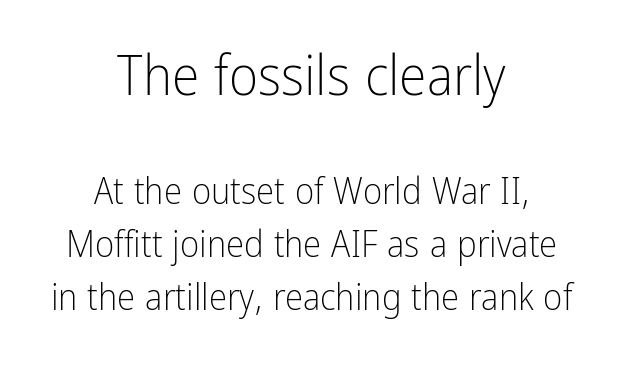
Q: Is the text bold? A: No.
Q: Is the text italic (slanted)? A: No, it is upright.
Q: Is the typeface a serif or a sans-serif typeface? A: Sans-serif.
Q: Is the text underlined? A: No.
Q: How is the paragraph aligned? A: Centered.
Q: Is the spacing between letters normal or unusually wide? A: Normal.
Q: Is the spacing between lines tight, normal or loose? A: Normal.
Q: Which block of text is set in a larger size, the first (top) or the second (bottom)? A: The first (top) one.
Q: Width (condensed, normal, or wide)? A: Condensed.
Q: Stroke contrast? A: Low.
Q: x-height? A: Medium.
Q: Monospaced? A: No.
